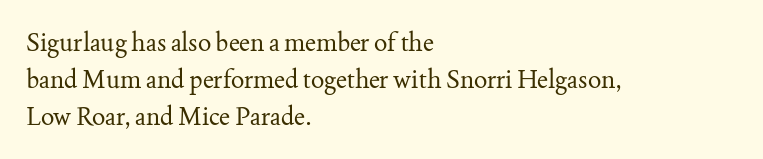
Q: Is the text bold? A: No.
Q: Is the text italic (slanted)? A: No, it is upright.
Q: Is the text underlined? A: No.
Q: How is the paragraph aligned? A: Left-aligned.
Q: Is the spacing between letters normal or unusually wide? A: Normal.
Q: Is the spacing between lines tight, normal or loose? A: Normal.
